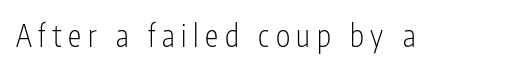
Q: Is the text bold? A: No.
Q: Is the text italic (slanted)? A: No, it is upright.
Q: Is the typeface a serif or a sans-serif typeface? A: Sans-serif.
Q: Is the text underlined? A: No.
Q: Is the spacing between letters normal or unusually wide? A: Unusually wide.
Q: Width (condensed, normal, or wide)? A: Condensed.
Q: Stroke contrast? A: Low.
Q: x-height? A: Medium.
Q: Monospaced? A: No.
